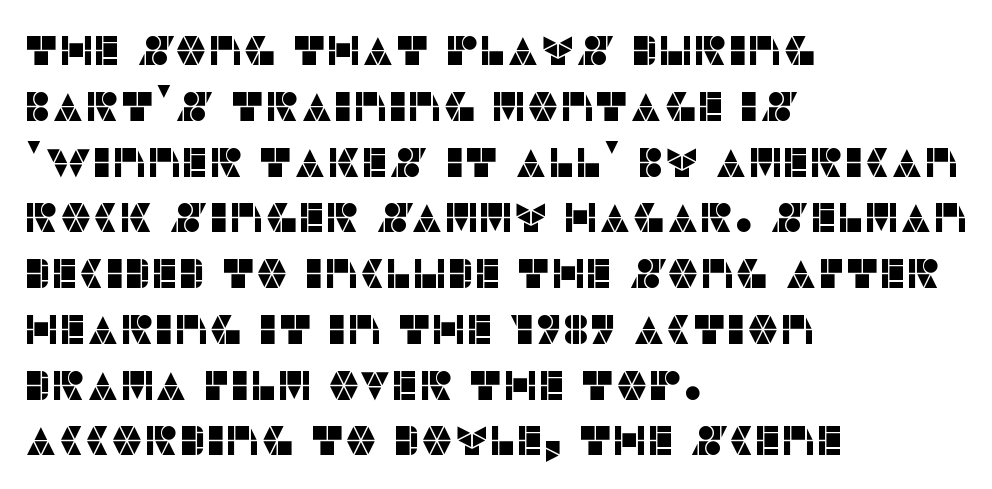
This sample uses plain, unmodified letter spacing. The vertical gap from one line to the next is medium. The paragraph shown leans on its left margin. The letters stand upright; this is a roman face.
